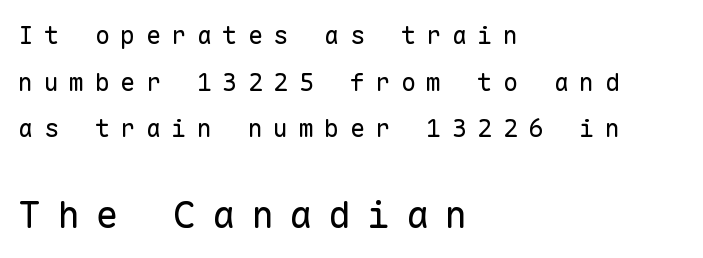
Notice how the stems are strictly vertical — no italics here. The cut favours lightness, reaching ordinary text weight at its darkest. The later block is typeset at a bigger size than the earlier block. The rag falls on the right side of this text block.
